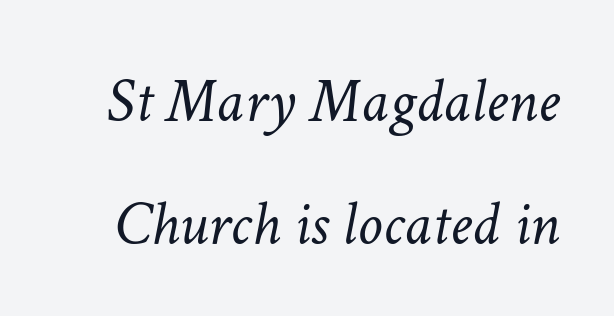
Counters stay open thanks to moderate or lighter strokes. Honestly, the rows look like they've been pulled way apart. The glyphs look as if they've been sheared to an angle. This sample has the flowing, uneven cadence of proportional lettering. Has an underline been added? It has not.
